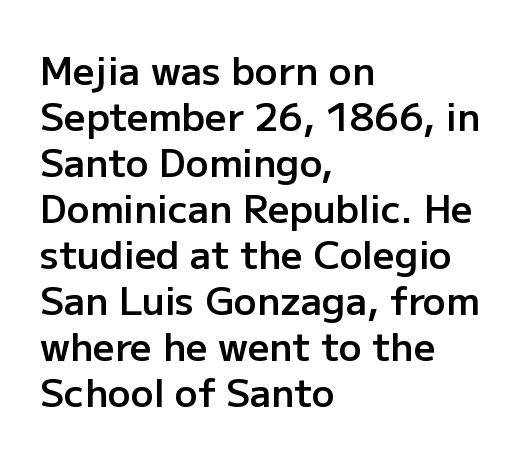
Typographic density is moderately raised because the face is semibold. You could not count columns in this text — the font is proportionally spaced. Clear beneath every line of the passage. The letters stand upright; this is a roman face. To sum up the face: it is a sans, with no serifs. A student would call this left alignment; a typographer would say flush left, rag right.
